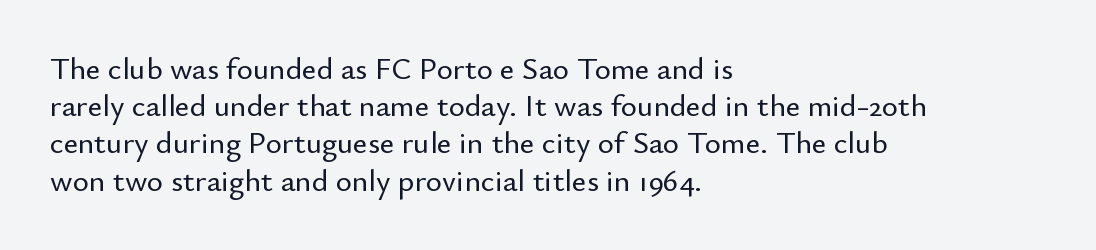
The axis of the letterforms is exactly vertical. A typesetter would call this zero additional tracking. The space beneath each line is pristine and unruled. Line beginnings align vertically; line endings do not. The text was rendered using a sans face with plain stroke endings.
